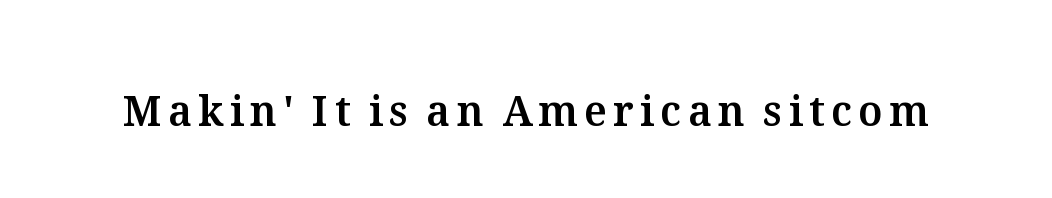
{"italic": "no", "width": "normal", "stroke_contrast": "medium", "x_height": "medium", "monospaced": "no", "underline": "no", "glyph_px": 41}
